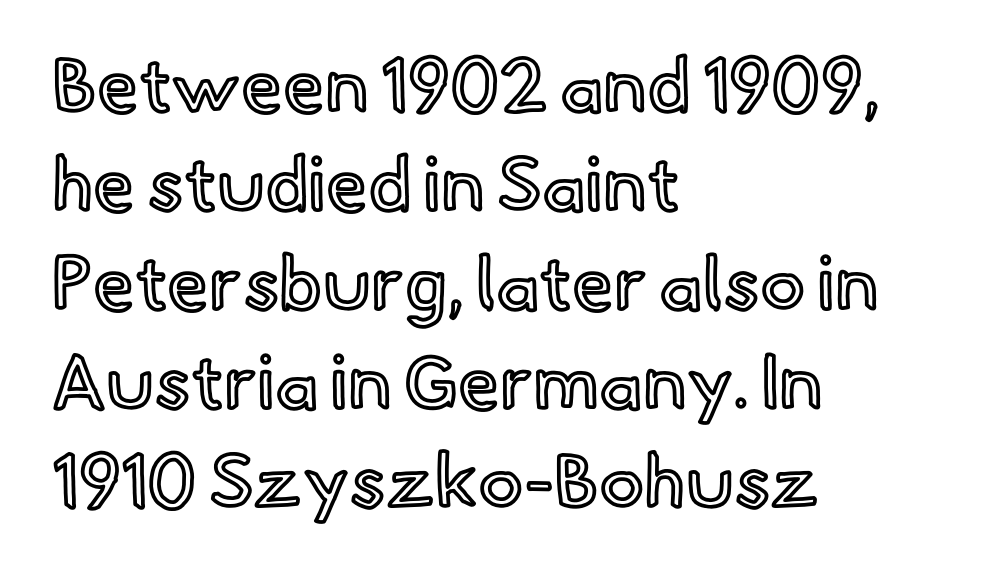
Descender tails drop into unmarked territory. Compared with typical paragraphs, the rows here are spaced about the same. A typesetter would mark this as roman, not italic. Short note: letters normally spaced. Line starts are locked; line ends wander. You could not count columns in this text — the font is proportionally spaced.
